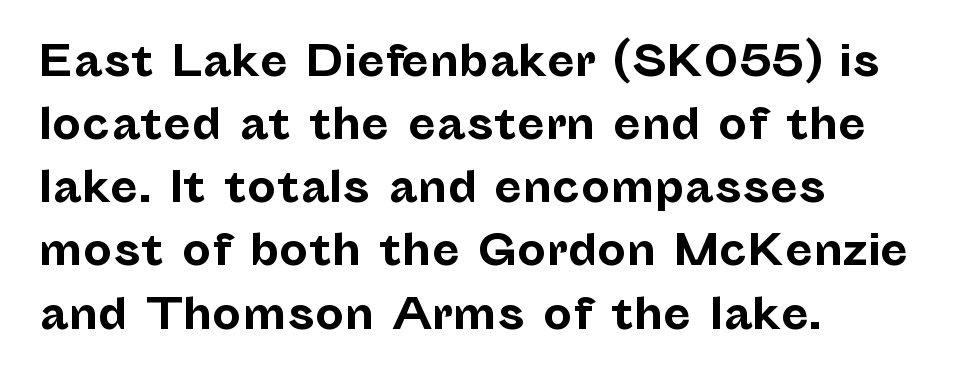
The zone under the glyphs is completely vacant. Baseline-to-baseline distance is the conventional proportion of letter height. The face used here is a sans, in the tradition of grotesques and geometrics. Compared with an ordinary text face, these strokes are far heavier — a full bold. The face used here is proportionally spaced, like ordinary book or web type.
